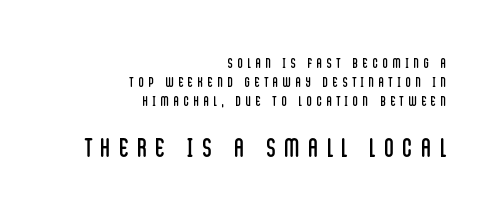
{"italic": "no", "bold": "no", "underline": "no", "align": "right", "line_spacing": "normal", "line_spacing_ratio": 1.36, "letter_spacing": "wide", "letter_spacing_em": 0.35, "larger_block": "second", "size_ratio": 1.86, "glyph_px": 26}
